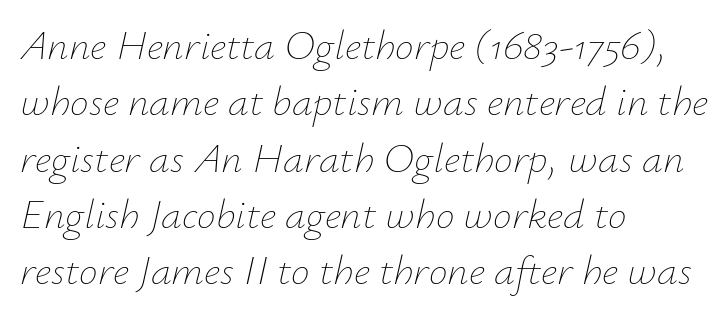
Q: Is the text bold? A: No.
Q: Is the text italic (slanted)? A: Yes, it leans right by about 12 degrees.
Q: Is the text underlined? A: No.
Q: How is the paragraph aligned? A: Left-aligned.
Q: Is the spacing between letters normal or unusually wide? A: Normal.
Q: Is the spacing between lines tight, normal or loose? A: Normal.
Q: Width (condensed, normal, or wide)? A: Normal.
Q: Stroke contrast? A: Low.
Q: x-height? A: Small.
Q: Monospaced? A: No.
